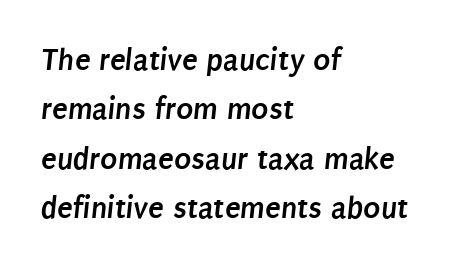
Q: Is the text bold? A: Yes.
Q: Is the typeface a serif or a sans-serif typeface? A: Sans-serif.
Q: Is the text underlined? A: No.
Q: How is the paragraph aligned? A: Left-aligned.
Q: Is the spacing between letters normal or unusually wide? A: Normal.
Q: Is the spacing between lines tight, normal or loose? A: Normal.
Q: Width (condensed, normal, or wide)? A: Condensed.
Q: Stroke contrast? A: Low.
Q: x-height? A: Large.
Q: Monospaced? A: No.
